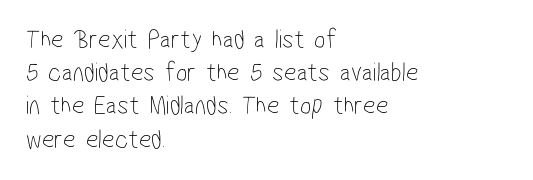
The image shows 27 px text type; set left-aligned, line spacing 1.23x, normal letter spacing, not underlined.
